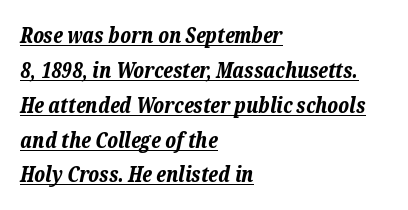
The image shows 21 px bold type, italic (leaning right); set left-aligned, normal line spacing (1.66x), normal letter spacing, underlined.
